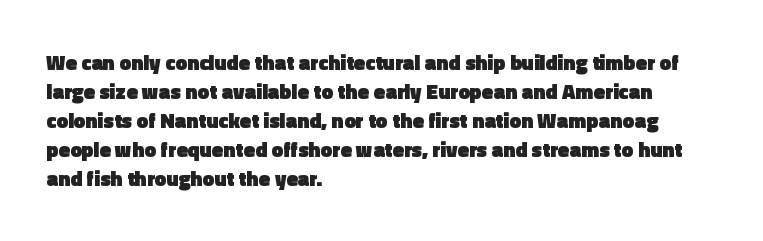
Q: Is the text bold? A: Yes.
Q: Is the text italic (slanted)? A: No, it is upright.
Q: Is the text underlined? A: No.
Q: How is the paragraph aligned? A: Left-aligned.
Q: Is the spacing between letters normal or unusually wide? A: Normal.
Q: Is the spacing between lines tight, normal or loose? A: Normal.
